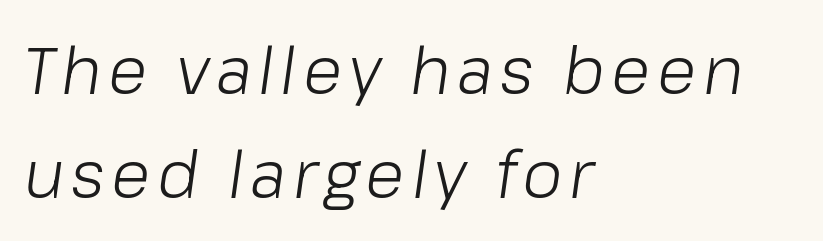
Summary of weight: not heavy and not bold. Notice how descenders clear the ascenders below comfortably — that's standard leading. Proportional: the letters do not fall into vertical columns. Each row of text sits above clean, open space.
